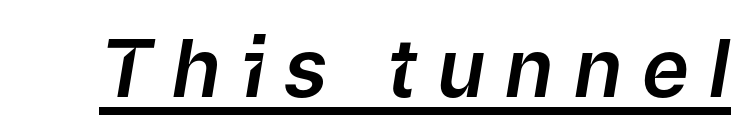
The image shows 80 px text type, italic (leaning right); set unusually wide letter spacing (+0.25 em), underlined; low stroke contrast and a medium x-height.
